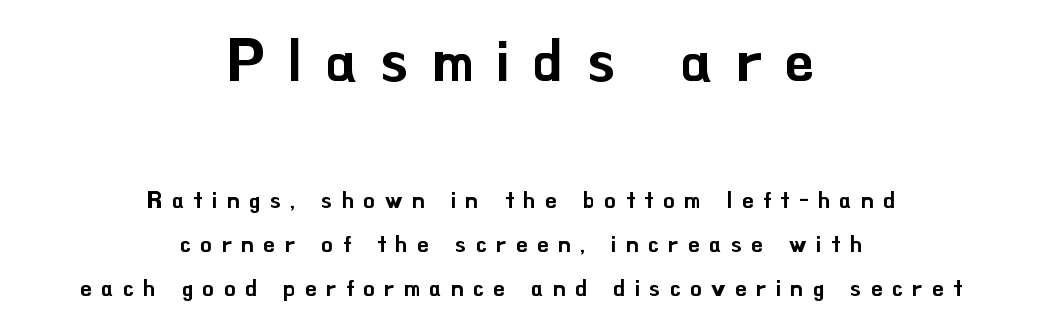
Each line is balanced around a shared central axis. Spacing verdict: proportional, widths tailored to each character. The earlier block is typeset at a bigger size than the later block. Check under the words: just untouched page.
